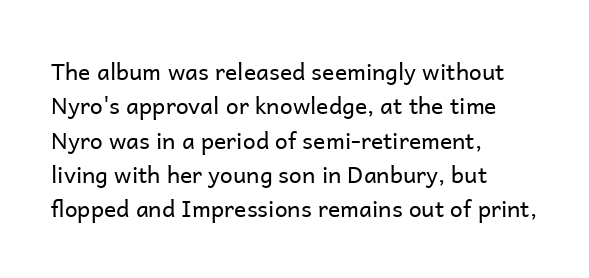
The vertical gap from one line to the next is medium. These lines were composed using upright roman letters. Horizontal alignment here is leftward, the default for most running prose. The gaps between neighbouring characters are ordinary and unremarkable. Weight: regular or lighter.
